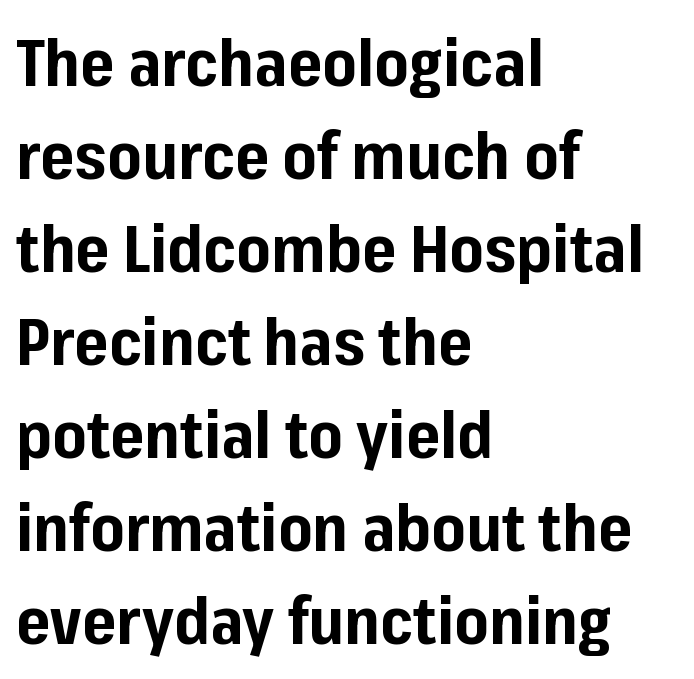
The passage shown is typed in a proportional face where columns would drift. You can tell from the bare stems that sans-serif type was used. As a designer I'd log this as weight 700, bold. Quick note: underline off.
